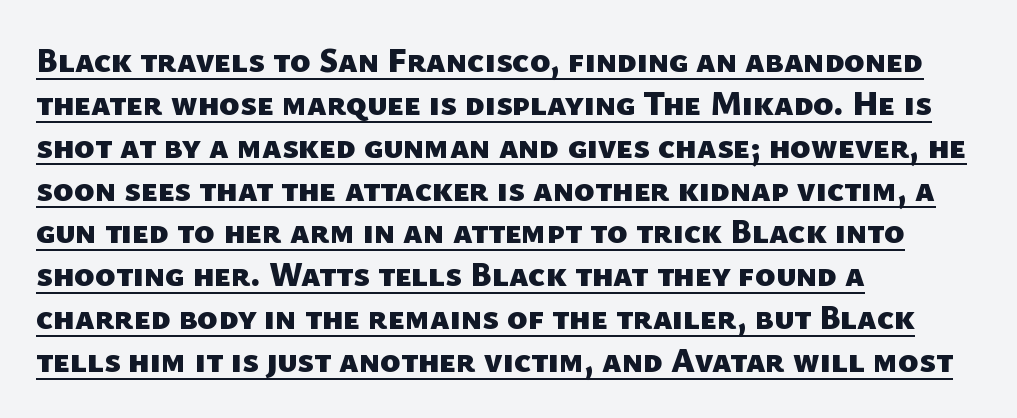
A sans-serif font was chosen for this passage. Glance below the letters and you will spot a drawn line. The ragged edge is on the right, which tells us the setting is flush left. The designer left line spacing at the default. Plenty of ink on the page — the face is bold.
